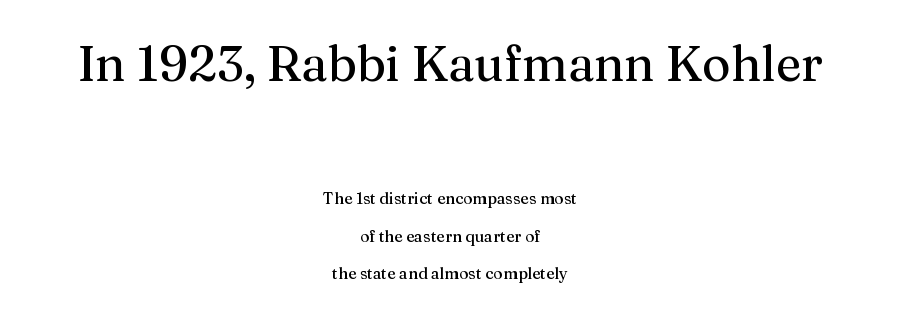
{"serif": "yes", "italic": "no", "width": "normal", "stroke_contrast": "medium", "x_height": "medium", "monospaced": "no", "underline": "no", "align": "center", "line_spacing": "loose", "line_spacing_ratio": 2.36, "letter_spacing": "normal", "letter_spacing_em": 0.0, "larger_block": "first", "size_ratio": 3.06, "glyph_px": 49}
